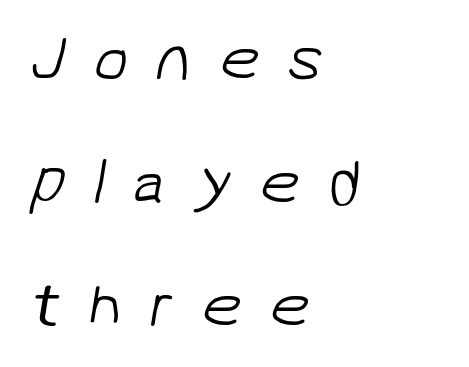
The image shows 64 px light sans-serif type; set left-aligned, loose line spacing (1.93x), unusually wide letter spacing (+0.43 em), not underlined; low stroke contrast and a medium x-height.
